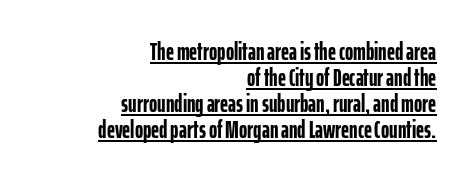
Q: Is the text bold? A: Yes.
Q: Is the text italic (slanted)? A: No, it is upright.
Q: Is the text underlined? A: Yes.
Q: How is the paragraph aligned? A: Right-aligned.
Q: Is the spacing between letters normal or unusually wide? A: Normal.
Q: Is the spacing between lines tight, normal or loose? A: Tight.
